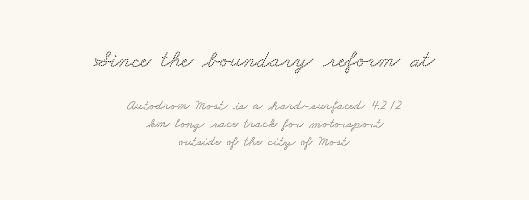
The rendering keeps characters at their native spacing. One-word summary of the alignment: center. Normally led — the rows are evenly, conventionally spaced. This layout puts the oversized block above and the modest block below. The specimen omits any rule beneath the text block's lines.
